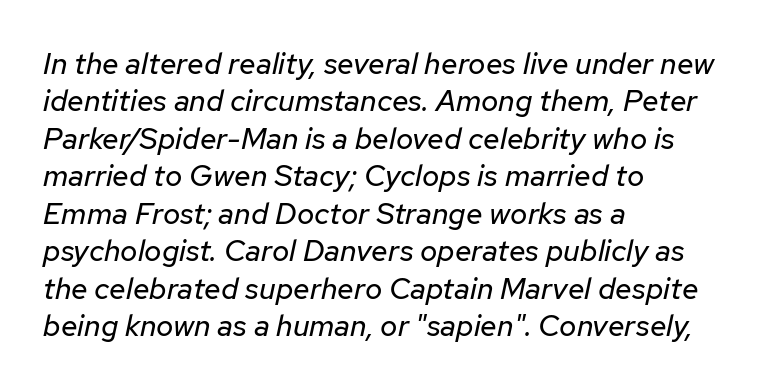
The image shows 30 px regular-weight type, italic (leaning right); set left-aligned, normal line spacing (1.25x), normal letter spacing, not underlined; low stroke contrast and a medium x-height.
